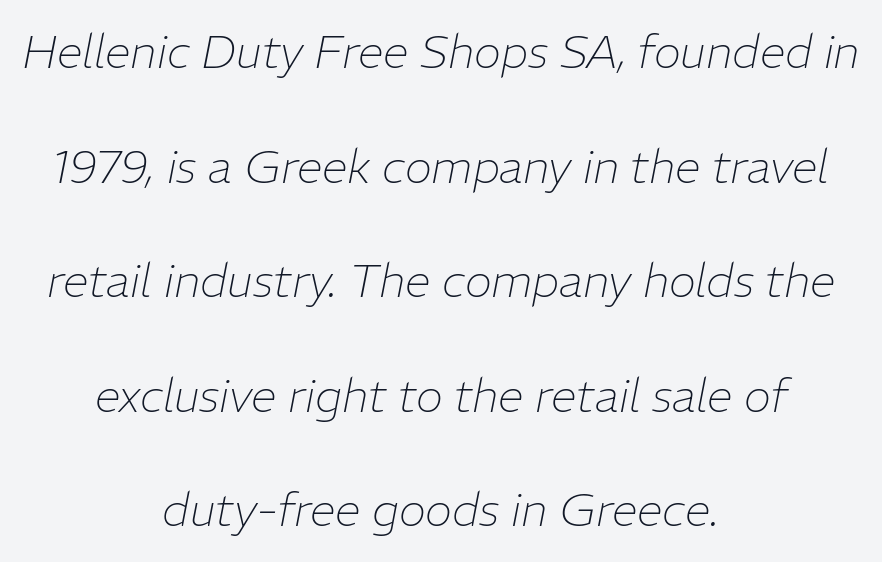
Q: Is the text bold? A: No.
Q: Is the text italic (slanted)? A: Yes, it leans right by about 11 degrees.
Q: Is the text underlined? A: No.
Q: How is the paragraph aligned? A: Centered.
Q: Is the spacing between letters normal or unusually wide? A: Normal.
Q: Is the spacing between lines tight, normal or loose? A: Loose.
Q: Width (condensed, normal, or wide)? A: Normal.
Q: Stroke contrast? A: Low.
Q: x-height? A: Medium.
Q: Monospaced? A: No.
